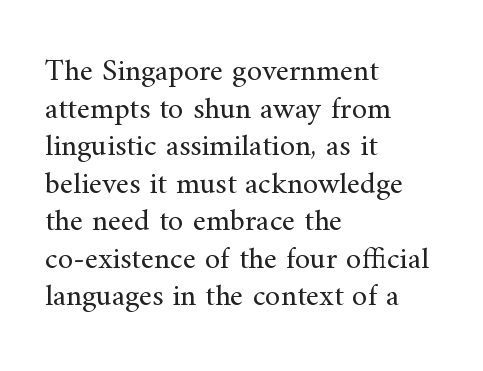
The typesetting does not lean heavy: it is not bold. Style check: upright. In terms of letterform style, serifs are clearly present. Each row of text sits above clean, open space. The paragraph has a hard left edge and a soft right edge.
